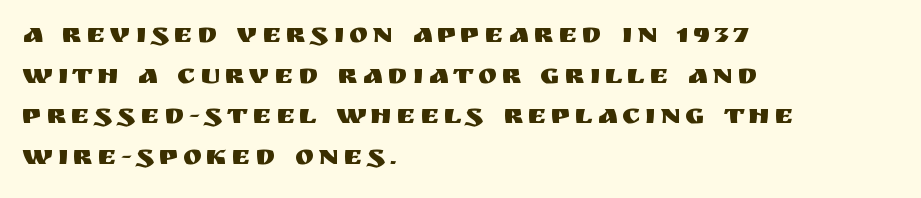
Q: Is the text italic (slanted)? A: No, it is upright.
Q: Is the typeface a serif or a sans-serif typeface? A: Sans-serif.
Q: Is the text underlined? A: No.
Q: How is the paragraph aligned? A: Left-aligned.
Q: Is the spacing between lines tight, normal or loose? A: Normal.
Q: Width (condensed, normal, or wide)? A: Normal.
Q: Stroke contrast? A: Medium.
Q: x-height? A: Large.
Q: Monospaced? A: No.
